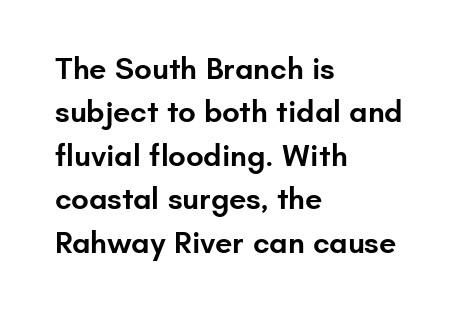
The image shows 31 px semibold sans-serif type, upright; set left-aligned, normal line spacing (1.4x), normal letter spacing, not underlined; low stroke contrast and a small x-height.
